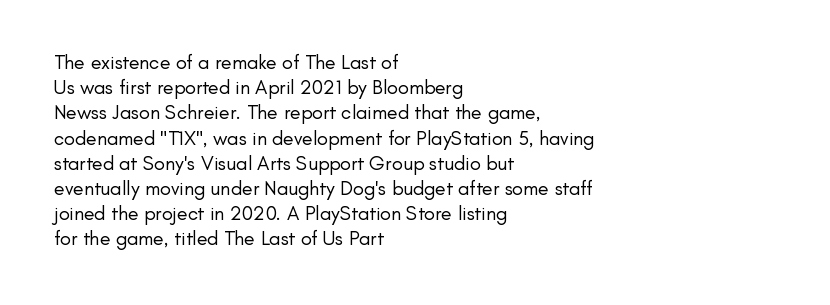
{"italic": "no", "bold": "no", "underline": "no", "align": "left", "line_spacing": "normal", "line_spacing_ratio": 1.26, "letter_spacing": "normal", "letter_spacing_em": 0.0, "glyph_px": 20}
